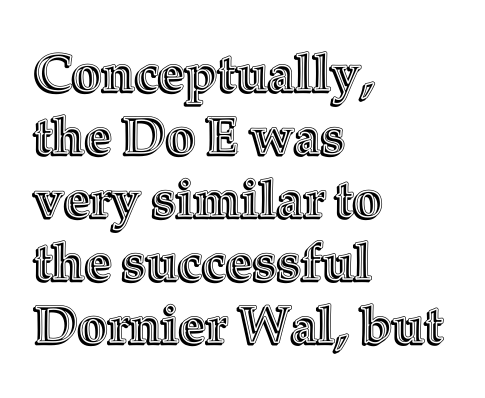
Q: Is the text italic (slanted)? A: No, it is upright.
Q: Is the text underlined? A: No.
Q: How is the paragraph aligned? A: Left-aligned.
Q: Is the spacing between letters normal or unusually wide? A: Normal.
Q: Width (condensed, normal, or wide)? A: Normal.
Q: x-height? A: Medium.
Q: Monospaced? A: No.
